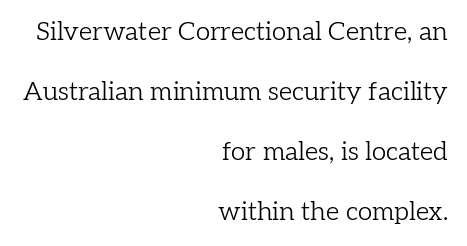
Q: Is the text bold? A: No.
Q: Is the text italic (slanted)? A: No, it is upright.
Q: Is the text underlined? A: No.
Q: How is the paragraph aligned? A: Right-aligned.
Q: Is the spacing between letters normal or unusually wide? A: Normal.
Q: Is the spacing between lines tight, normal or loose? A: Loose.
